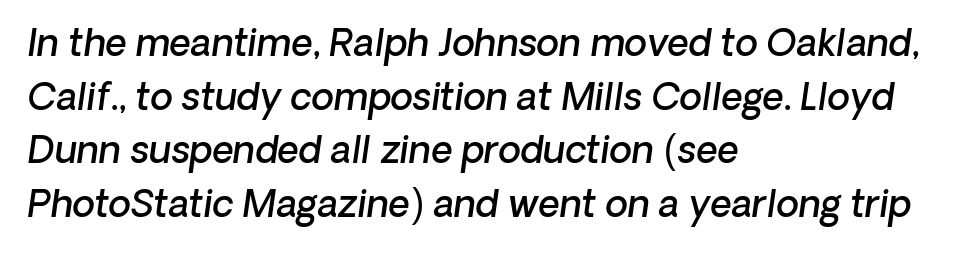
The image shows 37 px semibold type, italic (leaning right); set left-aligned, normal line spacing (1.45x), normal letter spacing, not underlined; low stroke contrast and a medium x-height.
